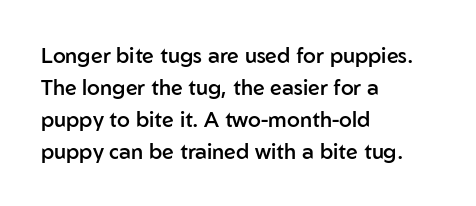
{"italic": "no", "bold": "semi", "underline": "no", "align": "left", "line_spacing": "normal", "line_spacing_ratio": 1.53, "letter_spacing": "normal", "letter_spacing_em": 0.0, "glyph_px": 21}
